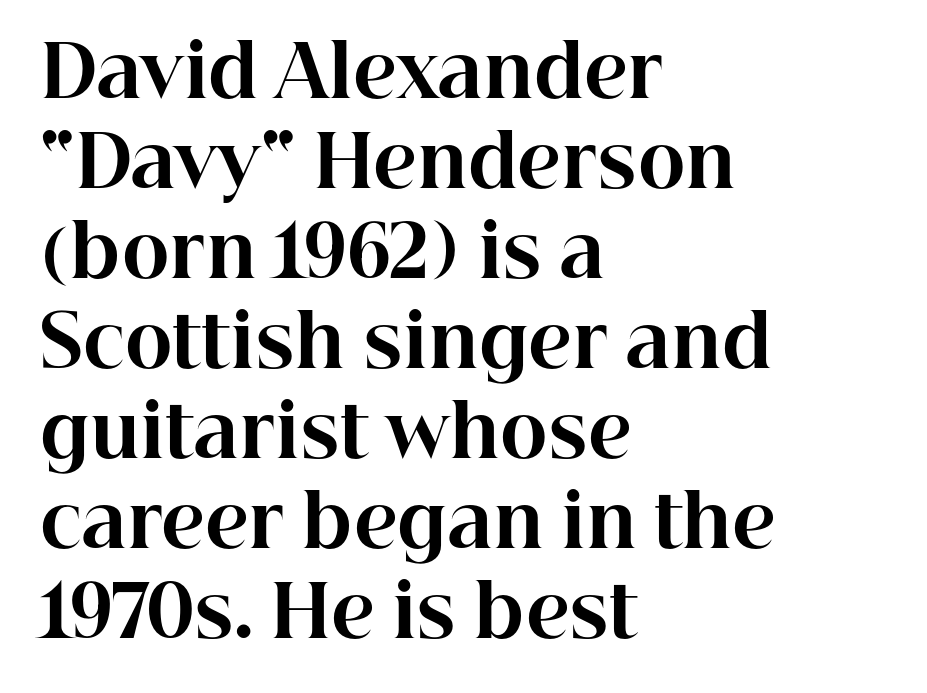
Rows of type keep a routine distance in the vertical direction. Typographic density is high because the face is bold. Posture: upright roman. In CSS terms this would be text-align: left. I'd call this a serif setting — the letters wear small feet.
